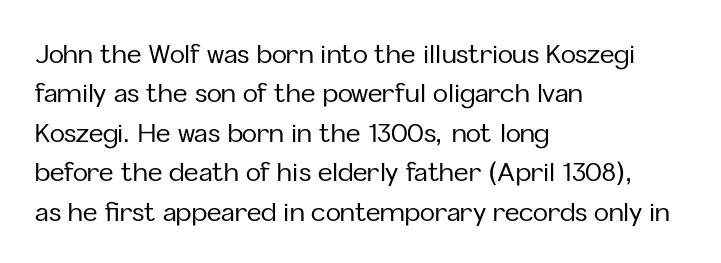
{"italic": "no", "underline": "no", "align": "left", "line_spacing": "normal", "line_spacing_ratio": 1.58, "letter_spacing": "normal", "letter_spacing_em": 0.0, "glyph_px": 25}
